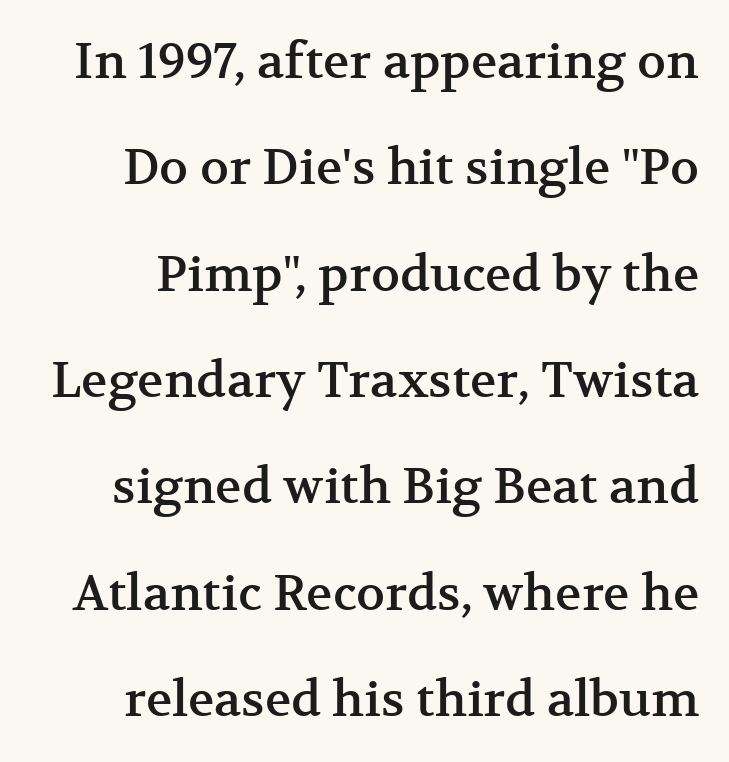
Q: Is the text italic (slanted)? A: No, it is upright.
Q: Is the typeface a serif or a sans-serif typeface? A: Serif.
Q: Is the text underlined? A: No.
Q: Is the spacing between letters normal or unusually wide? A: Normal.
Q: Is the spacing between lines tight, normal or loose? A: Loose.
Q: Width (condensed, normal, or wide)? A: Normal.
Q: Stroke contrast? A: Medium.
Q: x-height? A: Medium.
Q: Monospaced? A: No.
